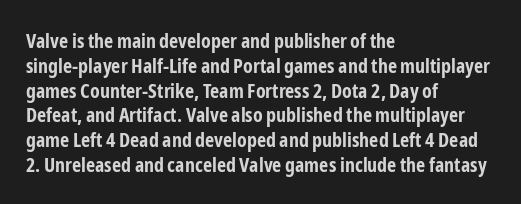
Line starts are locked; line ends wander. Tracking value appears to be zero — textbook default spacing. Style check: upright. Rule under the text: the space is simply empty. Heavy-handed strokes throughout: this text is bold.
